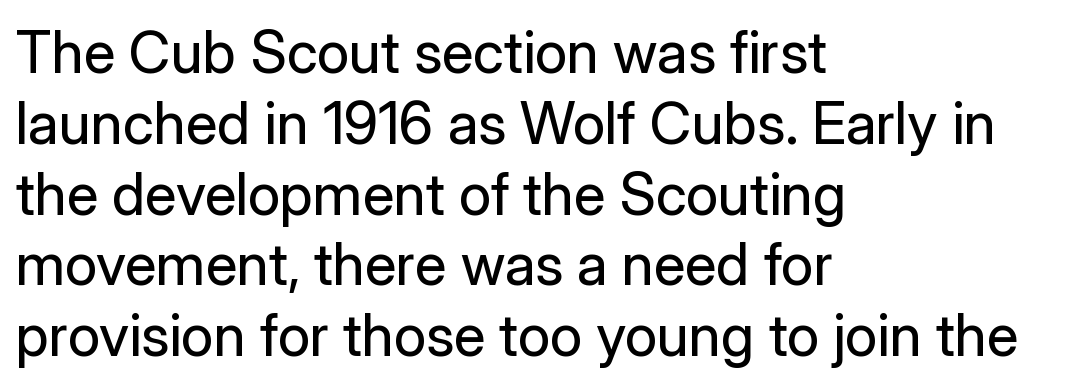
Lines of text with bare space underneath. Check where the strokes stop: nothing finishes them off — pure sans. These lines are rendered in a variable-pitch font. Stems and bowls with no extra thickness — not bold. The specimen reads as upright at a glance. Each line starts at the same left margin while the right side varies.
